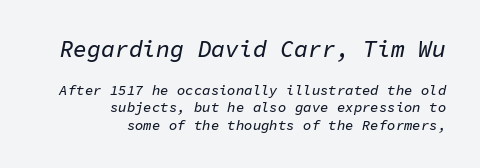
Q: Is the text italic (slanted)? A: Yes, it leans right by about 11 degrees.
Q: Is the text underlined? A: No.
Q: How is the paragraph aligned? A: Right-aligned.
Q: Is the spacing between letters normal or unusually wide? A: Normal.
Q: Which block of text is set in a larger size, the first (top) or the second (bottom)? A: The first (top) one.
